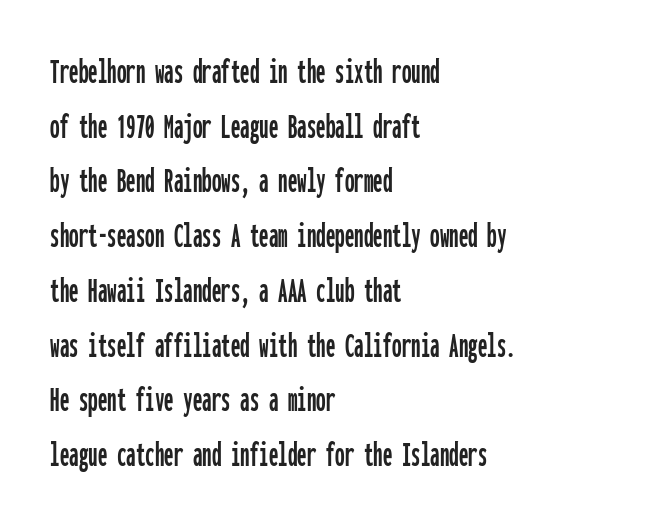
Are there feet on the stems? There aren't — it's a sans. Normally led — the rows are evenly, conventionally spaced. How are the letters spaced? Ordinarily, with no added tracking. The letters stand upright; this is a roman face. Spacing verdict: monospaced, one width for all characters. The foot of each line stays bare and open.
